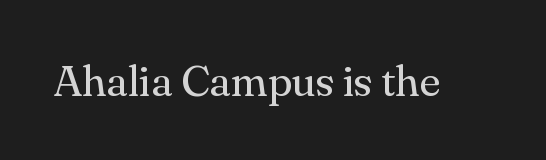
The image shows 43 px regular-weight serif type, upright; set normal letter spacing, not underlined; medium stroke contrast and a small x-height.
